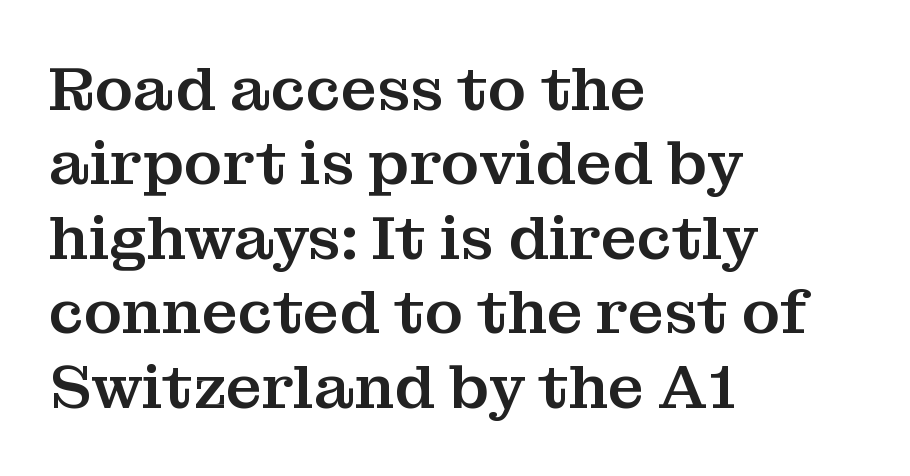
Q: Is the text italic (slanted)? A: No, it is upright.
Q: Is the typeface a serif or a sans-serif typeface? A: Serif.
Q: Is the text underlined? A: No.
Q: How is the paragraph aligned? A: Left-aligned.
Q: Is the spacing between letters normal or unusually wide? A: Normal.
Q: Width (condensed, normal, or wide)? A: Normal.
Q: Stroke contrast? A: Medium.
Q: x-height? A: Medium.
Q: Monospaced? A: No.
